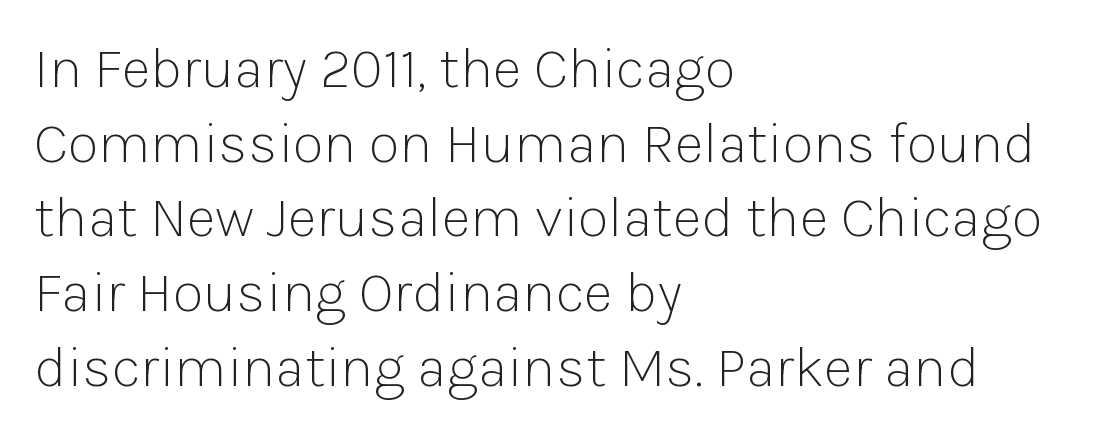
{"serif": "no", "italic": "no", "bold": "no", "weight": "light", "width": "normal", "stroke_contrast": "low", "x_height": "medium", "monospaced": "no", "underline": "no", "align": "left", "line_spacing": "normal", "line_spacing_ratio": 1.31, "letter_spacing": "normal", "letter_spacing_em": 0.0, "glyph_px": 57}
